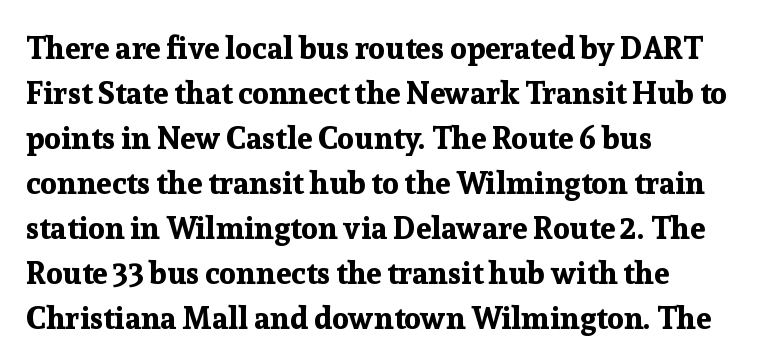
{"serif": "yes", "italic": "no", "bold": "yes", "weight": "bold", "width": "normal", "stroke_contrast": "low", "x_height": "medium", "monospaced": "no", "underline": "no", "align": "left", "line_spacing": "normal", "line_spacing_ratio": 1.45, "letter_spacing": "normal", "letter_spacing_em": 0.0, "glyph_px": 31}
